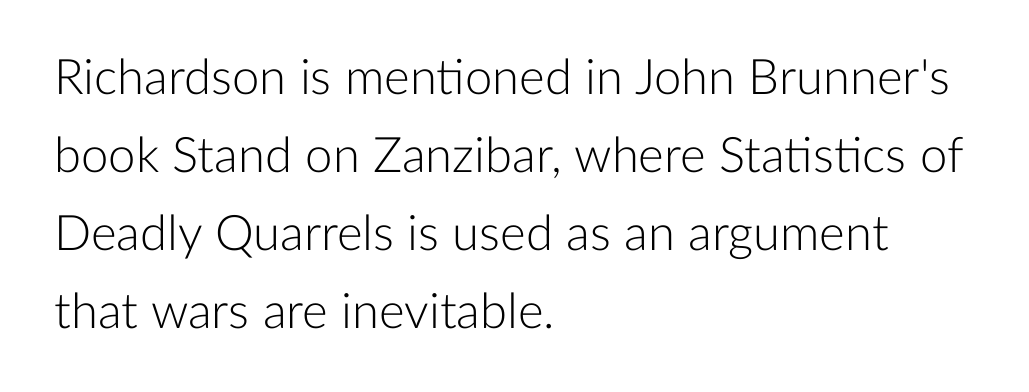
Q: Is the text bold? A: No.
Q: Is the text italic (slanted)? A: No, it is upright.
Q: Is the typeface a serif or a sans-serif typeface? A: Sans-serif.
Q: Is the text underlined? A: No.
Q: How is the paragraph aligned? A: Left-aligned.
Q: Is the spacing between letters normal or unusually wide? A: Normal.
Q: Is the spacing between lines tight, normal or loose? A: Normal.
Q: Width (condensed, normal, or wide)? A: Normal.
Q: Stroke contrast? A: Low.
Q: x-height? A: Medium.
Q: Monospaced? A: No.
